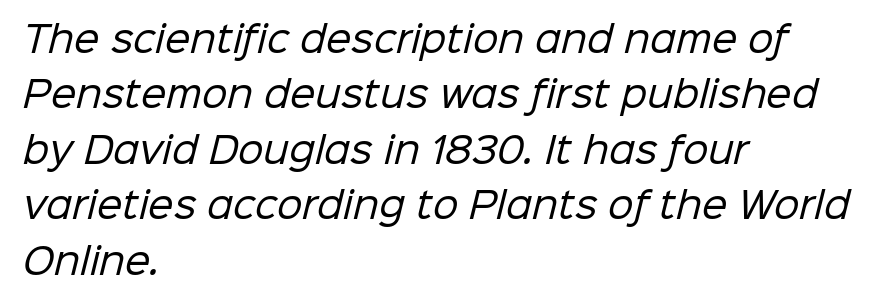
Q: Is the text bold? A: No.
Q: Is the typeface a serif or a sans-serif typeface? A: Sans-serif.
Q: Is the text underlined? A: No.
Q: How is the paragraph aligned? A: Left-aligned.
Q: Is the spacing between letters normal or unusually wide? A: Normal.
Q: Is the spacing between lines tight, normal or loose? A: Normal.
Q: Width (condensed, normal, or wide)? A: Normal.
Q: Stroke contrast? A: Low.
Q: x-height? A: Medium.
Q: Monospaced? A: No.
